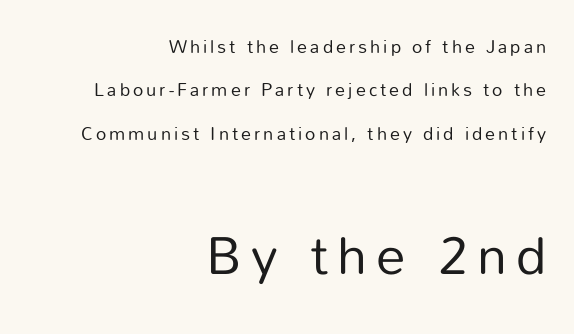
All the whitespace from short lines collects on the left. The letterforms sit at book weight or below. Beneath every word, the page is bare. The letters in the lower block stand taller than those in the block above. No italicization has been applied; the sample stays upright. A typesetter would call this proportional, since set widths differ per character.
